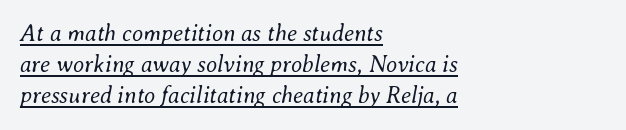
{"italic": "yes", "lean": "right", "slant_degrees": 8, "bold": "no", "underline": "yes", "align": "left", "line_spacing": "normal", "line_spacing_ratio": 1.35, "letter_spacing": "normal", "letter_spacing_em": 0.0, "glyph_px": 23}
